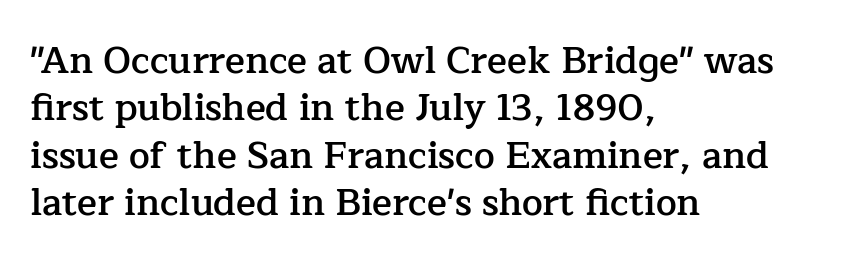
The image shows 37 px semibold serif type, upright; set left-aligned, normal line spacing (1.28x), normal letter spacing, not underlined; low stroke contrast and a medium x-height.
